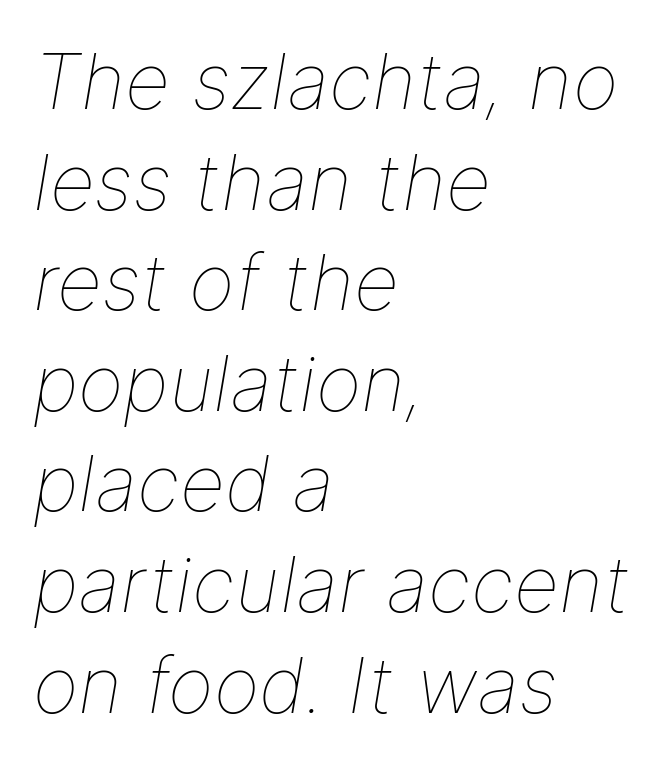
Spacing verdict: proportional, widths tailored to each character. One-word summary of the alignment: left. Is the letter spacing exaggerated? No — it looks like the ordinary default. This reads as an unemphasized weight, regular at the heaviest.
